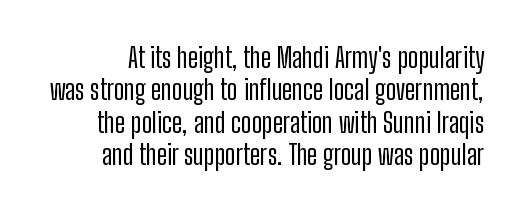
{"serif": "no", "italic": "no", "width": "condensed", "stroke_contrast": "low", "x_height": "medium", "monospaced": "no", "underline": "no", "line_spacing_ratio": 1.16, "letter_spacing": "normal", "letter_spacing_em": 0.0, "glyph_px": 28}
